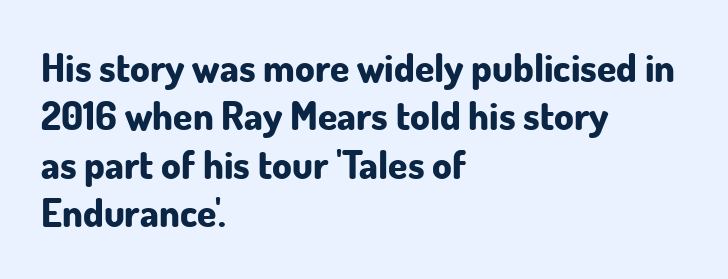
The letterforms sit shoulder to shoulder at normal distance. No italicization has been applied; the sample stays upright. Nope, no serifs anywhere on these letters. Honestly, there is no underline to notice here at all. Each letter keeps its own natural width here, so spacing adapts to shape. The strokes are fattened all the way to bold.
